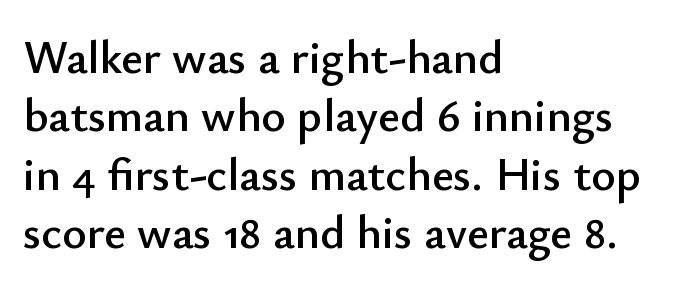
Spacing verdict: proportional, widths tailored to each character. The type is set solid horizontally, with unmodified tracking. Quick note: not italic, upright. Stroke terminals: plain, sans-serif. Is the block centered? No — it sits flush against the left margin. Has an underline been added? It has not.
